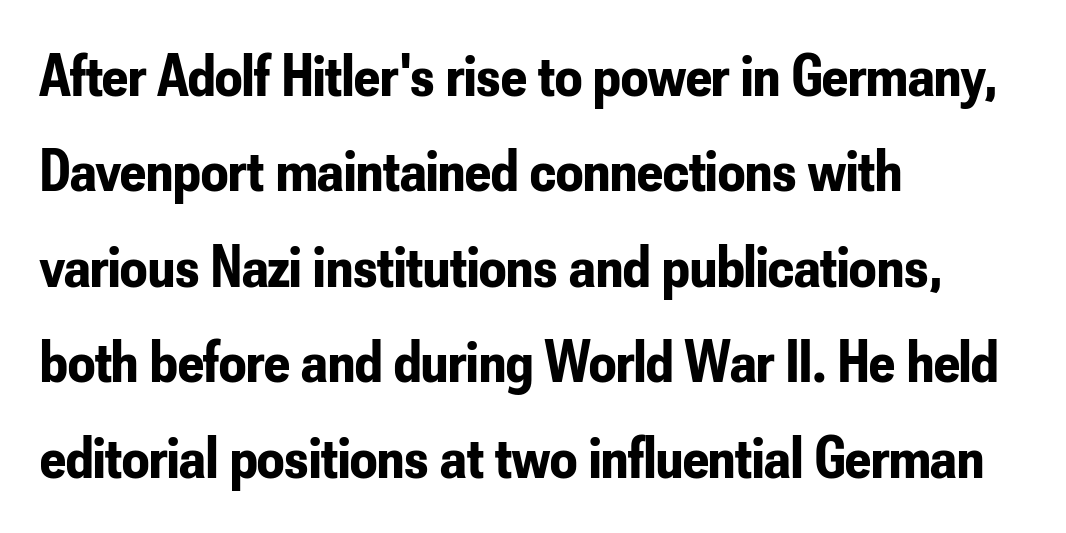
{"serif": "no", "italic": "no", "bold": "yes", "weight": "bold", "width": "condensed", "stroke_contrast": "low", "x_height": "small", "monospaced": "no", "underline": "no", "align": "left", "line_spacing": "normal", "line_spacing_ratio": 1.59, "letter_spacing": "normal", "letter_spacing_em": 0.0, "glyph_px": 60}
